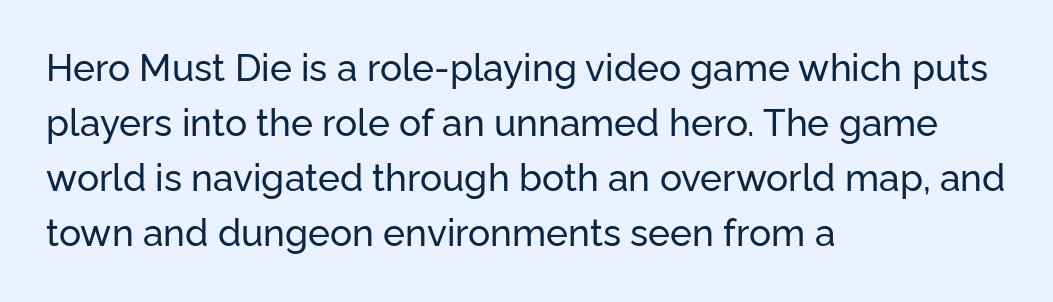
Q: Is the text italic (slanted)? A: No, it is upright.
Q: Is the typeface a serif or a sans-serif typeface? A: Sans-serif.
Q: Is the text underlined? A: No.
Q: How is the paragraph aligned? A: Left-aligned.
Q: Is the spacing between letters normal or unusually wide? A: Normal.
Q: Is the spacing between lines tight, normal or loose? A: Normal.
Q: Width (condensed, normal, or wide)? A: Normal.
Q: Stroke contrast? A: Low.
Q: x-height? A: Medium.
Q: Monospaced? A: No.
